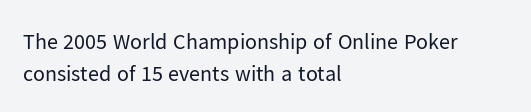
{"italic": "no", "bold": "no", "underline": "no", "align": "left", "line_spacing": "normal", "line_spacing_ratio": 1.45, "letter_spacing": "normal", "letter_spacing_em": 0.0, "glyph_px": 22}
